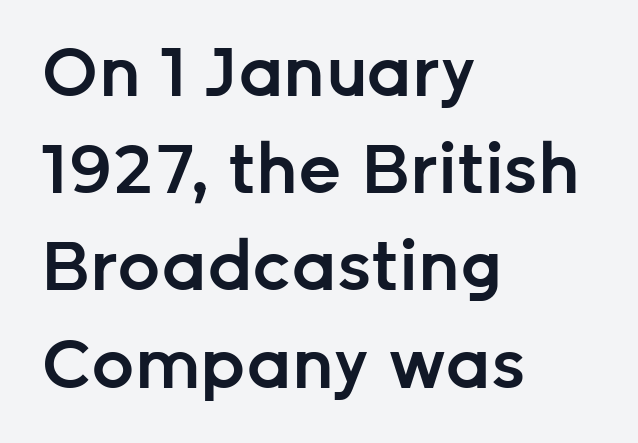
Q: Is the text bold? A: Semi-bold.
Q: Is the text italic (slanted)? A: No, it is upright.
Q: Is the typeface a serif or a sans-serif typeface? A: Sans-serif.
Q: Is the text underlined? A: No.
Q: How is the paragraph aligned? A: Left-aligned.
Q: Is the spacing between letters normal or unusually wide? A: Normal.
Q: Is the spacing between lines tight, normal or loose? A: Normal.
Q: Width (condensed, normal, or wide)? A: Normal.
Q: Stroke contrast? A: Low.
Q: x-height? A: Medium.
Q: Monospaced? A: No.
